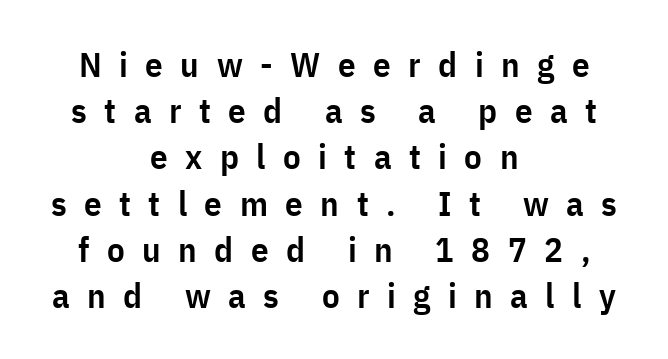
The image shows 35 px semibold, condensed sans-serif type, upright; set centered, normal line spacing (1.32x), unusually wide letter spacing (+0.5 em), not underlined; low stroke contrast and a medium x-height.
